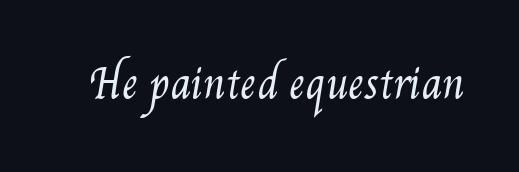
{"bold": "no", "weight": "regular", "width": "condensed", "stroke_contrast": "medium", "x_height": "small", "monospaced": "no", "underline": "no", "letter_spacing": "normal", "letter_spacing_em": 0.0, "glyph_px": 40}
